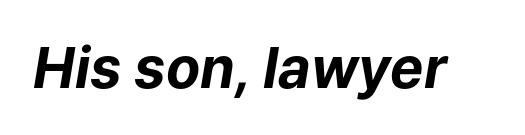
Q: Is the text bold? A: Yes.
Q: Is the text italic (slanted)? A: Yes, it leans right by about 9 degrees.
Q: Is the text underlined? A: No.
Q: Is the spacing between letters normal or unusually wide? A: Normal.
Q: Width (condensed, normal, or wide)? A: Normal.
Q: Stroke contrast? A: Low.
Q: x-height? A: Medium.
Q: Monospaced? A: No.
